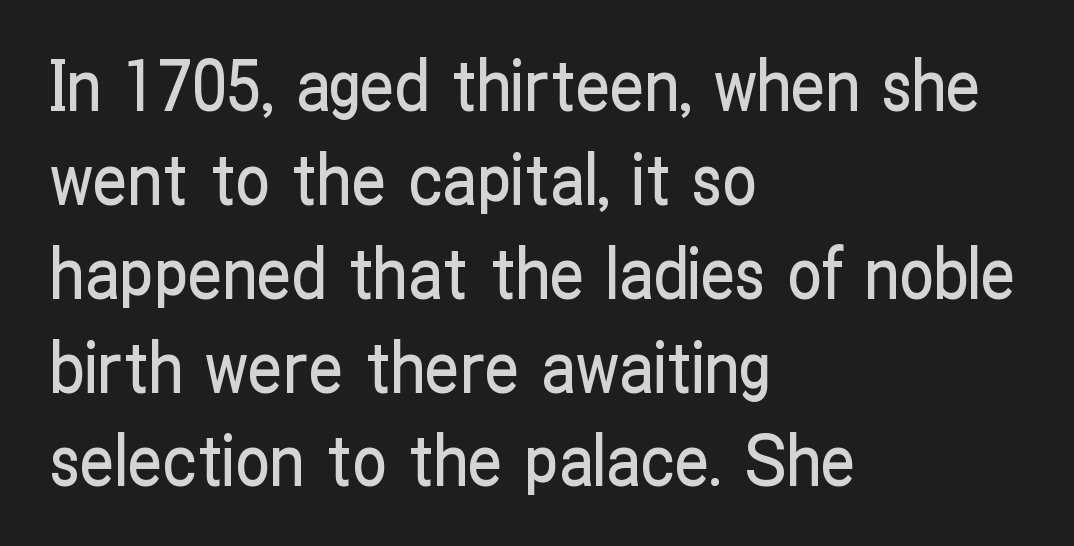
{"serif": "no", "italic": "no", "width": "condensed", "stroke_contrast": "low", "x_height": "medium", "monospaced": "no", "underline": "no", "align": "left", "line_spacing": "normal", "line_spacing_ratio": 1.36, "letter_spacing": "normal", "letter_spacing_em": 0.0, "glyph_px": 69}
